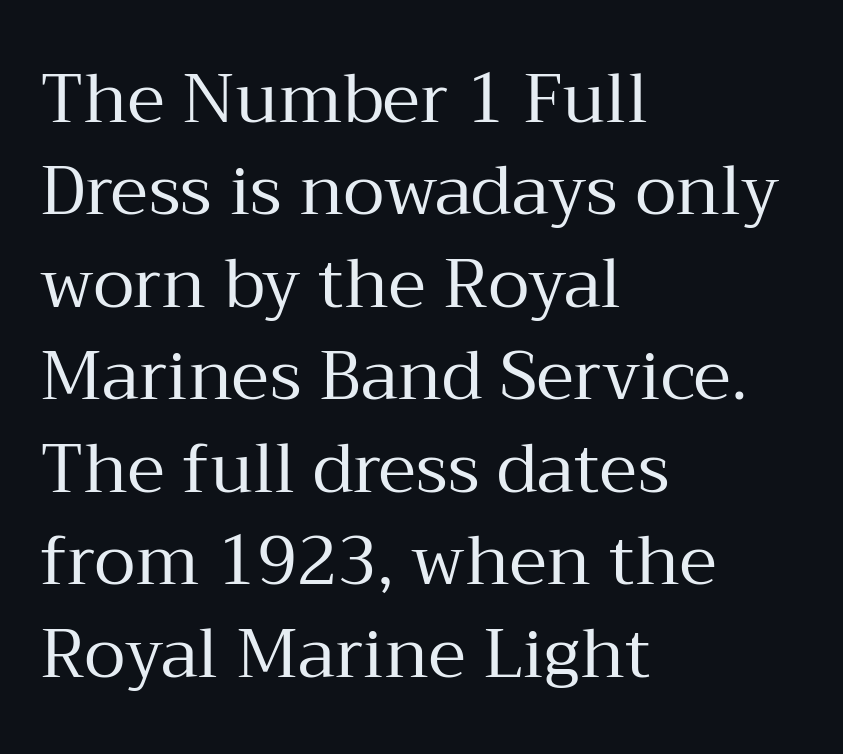
{"serif": "yes", "italic": "no", "bold": "no", "weight": "regular", "width": "normal", "stroke_contrast": "medium", "x_height": "medium", "monospaced": "no", "underline": "no", "align": "left", "line_spacing": "normal", "line_spacing_ratio": 1.36, "letter_spacing": "normal", "letter_spacing_em": 0.0, "glyph_px": 68}
